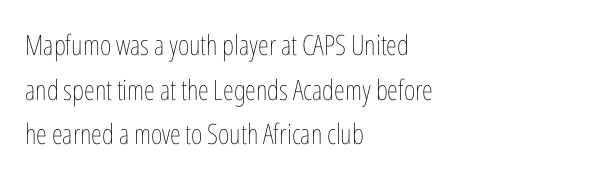
Q: Is the text bold? A: No.
Q: Is the text italic (slanted)? A: No, it is upright.
Q: Is the text underlined? A: No.
Q: How is the paragraph aligned? A: Left-aligned.
Q: Is the spacing between letters normal or unusually wide? A: Normal.
Q: Is the spacing between lines tight, normal or loose? A: Normal.
Q: Width (condensed, normal, or wide)? A: Condensed.
Q: Stroke contrast? A: Low.
Q: x-height? A: Medium.
Q: Monospaced? A: No.
